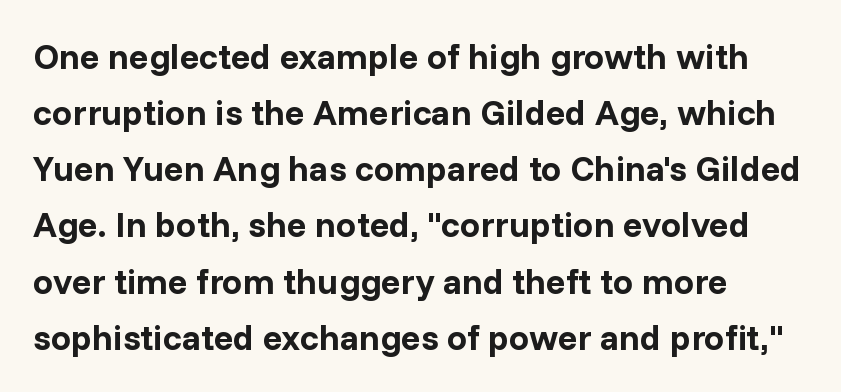
The image shows 36 px bold sans-serif type, upright; set left-aligned, normal line spacing (1.56x), normal letter spacing, not underlined; low stroke contrast and a medium x-height.
